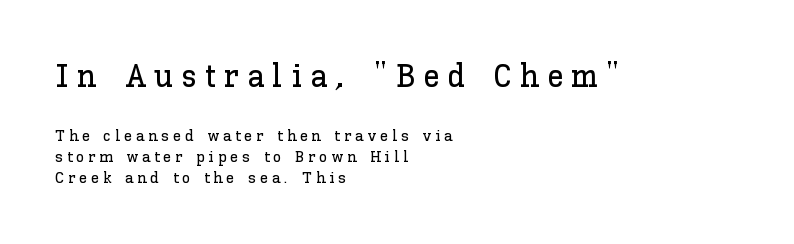
{"italic": "no", "width": "normal", "stroke_contrast": "low", "x_height": "medium", "monospaced": "no", "underline": "no", "align": "left", "line_spacing": "normal", "line_spacing_ratio": 1.32, "letter_spacing": "wide", "letter_spacing_em": 0.25, "larger_block": "first", "size_ratio": 2.06, "glyph_px": 33}
